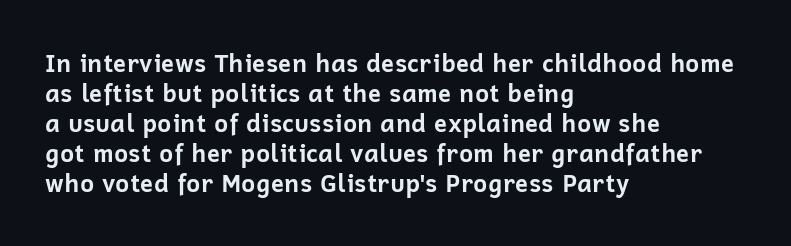
Q: Is the text bold? A: Yes.
Q: Is the text italic (slanted)? A: No, it is upright.
Q: Is the text underlined? A: No.
Q: How is the paragraph aligned? A: Left-aligned.
Q: Is the spacing between letters normal or unusually wide? A: Normal.
Q: Is the spacing between lines tight, normal or loose? A: Normal.
